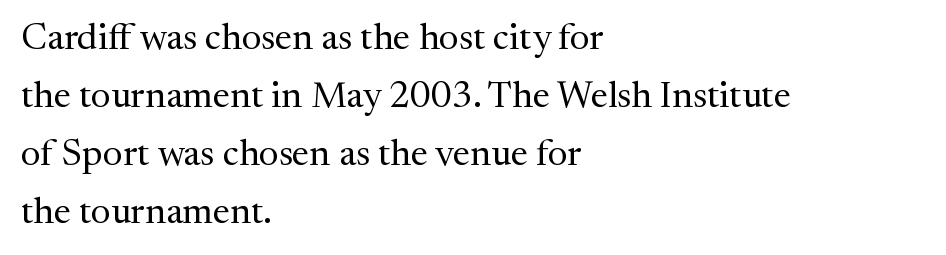
The image shows 37 px regular-weight serif type, upright; set left-aligned, normal line spacing (1.57x), normal letter spacing, not underlined; medium stroke contrast and a medium x-height.
